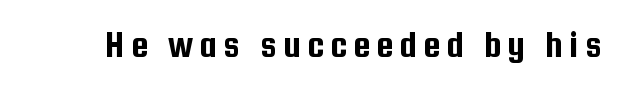
Q: Is the text italic (slanted)? A: No, it is upright.
Q: Is the typeface a serif or a sans-serif typeface? A: Sans-serif.
Q: Is the text underlined? A: No.
Q: Width (condensed, normal, or wide)? A: Condensed.
Q: Stroke contrast? A: Low.
Q: x-height? A: Medium.
Q: Monospaced? A: No.
